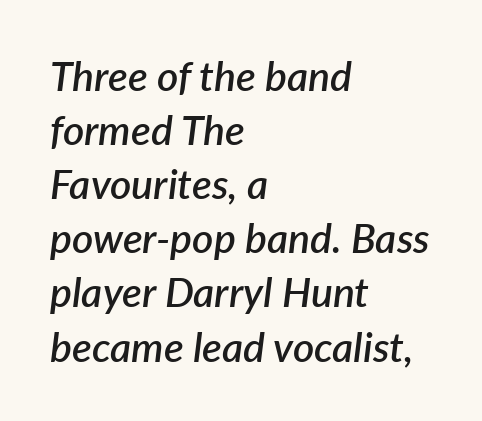
Note the varied advance widths — an 'i' is clearly narrower than an 'm'. The space beneath each line is pristine and unruled. Characters are canted at an angle relative to the baseline's perpendicular. Typesetter's note: demi weight, one step under bold. The line texture is even and compact thanks to regular tracking. The paragraph has a hard left edge and a soft right edge.
